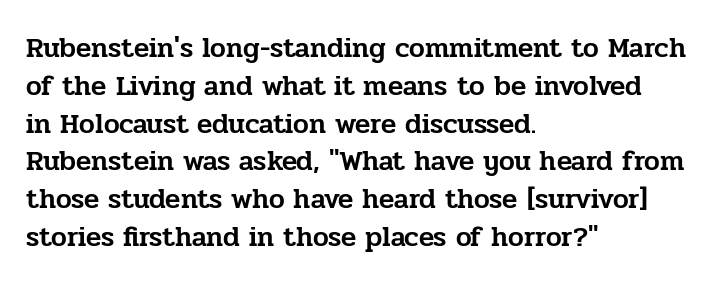
The image shows 28 px serif type, upright; set left-aligned, normal line spacing (1.35x), normal letter spacing, not underlined; low stroke contrast and a medium x-height.
